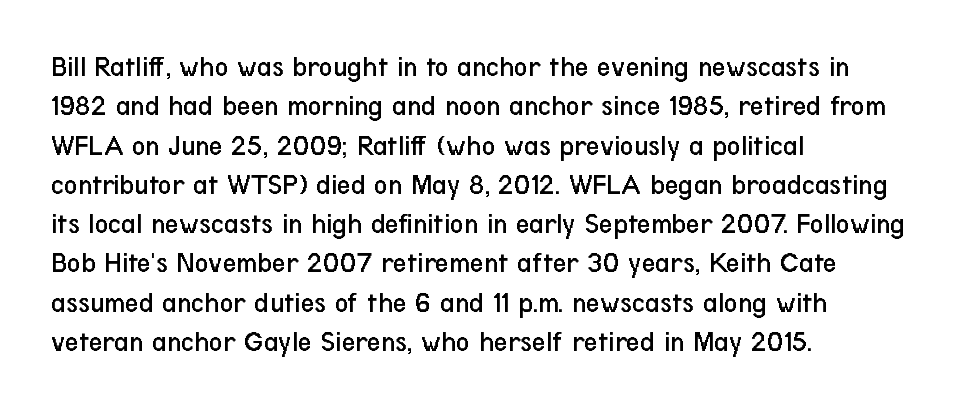
{"serif": "no", "italic": "no", "bold": "no", "weight": "regular", "width": "condensed", "stroke_contrast": "low", "x_height": "medium", "monospaced": "no", "underline": "no", "align": "left", "line_spacing": "normal", "line_spacing_ratio": 1.31, "letter_spacing": "normal", "letter_spacing_em": 0.0, "glyph_px": 30}
